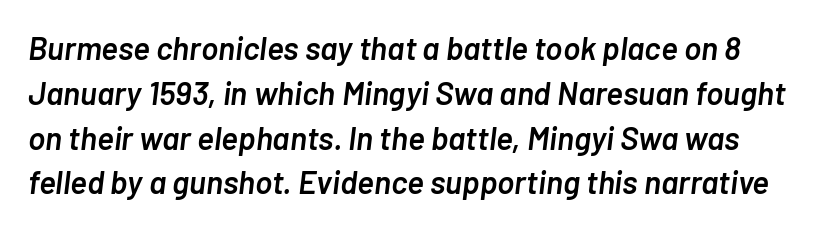
Q: Is the text bold? A: Semi-bold.
Q: Is the text italic (slanted)? A: Yes, it leans right by about 7 degrees.
Q: Is the text underlined? A: No.
Q: Is the spacing between letters normal or unusually wide? A: Normal.
Q: Is the spacing between lines tight, normal or loose? A: Normal.
Q: Width (condensed, normal, or wide)? A: Normal.
Q: Stroke contrast? A: Low.
Q: x-height? A: Medium.
Q: Monospaced? A: No.
